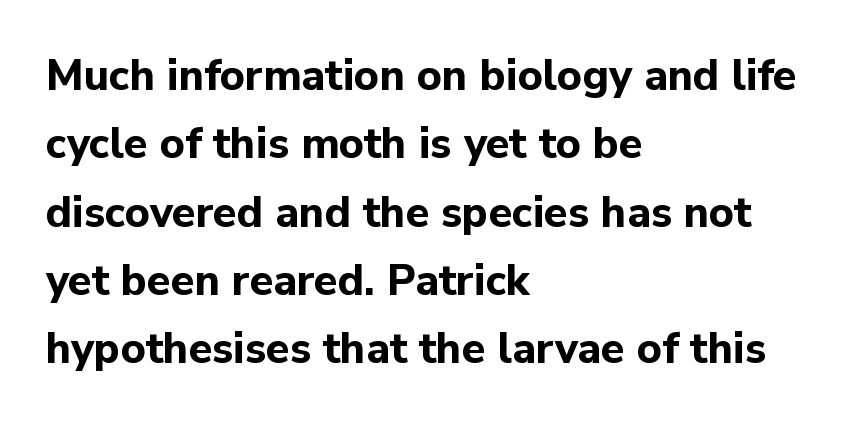
{"serif": "no", "italic": "no", "bold": "yes", "weight": "bold", "width": "normal", "stroke_contrast": "low", "x_height": "medium", "monospaced": "no", "underline": "no", "align": "left", "line_spacing": "normal", "line_spacing_ratio": 1.59, "letter_spacing": "normal", "letter_spacing_em": 0.0, "glyph_px": 43}
